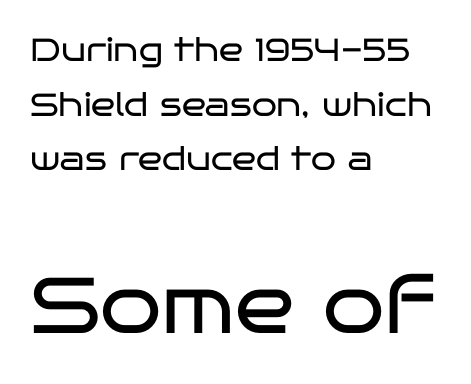
Q: Is the text bold? A: No.
Q: Is the text italic (slanted)? A: No, it is upright.
Q: Is the typeface a serif or a sans-serif typeface? A: Sans-serif.
Q: Is the text underlined? A: No.
Q: How is the paragraph aligned? A: Left-aligned.
Q: Is the spacing between letters normal or unusually wide? A: Normal.
Q: Which block of text is set in a larger size, the first (top) or the second (bottom)? A: The second (bottom) one.
Q: Width (condensed, normal, or wide)? A: Wide.
Q: Stroke contrast? A: Low.
Q: x-height? A: Large.
Q: Monospaced? A: No.
